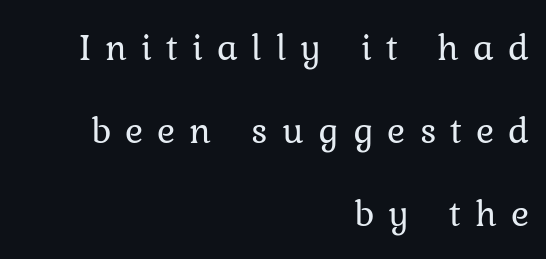
The image shows 38 px regular-weight type, upright; set right-aligned, loose line spacing (2.19x), unusually wide letter spacing (+0.37 em), not underlined; low stroke contrast and a medium x-height.
